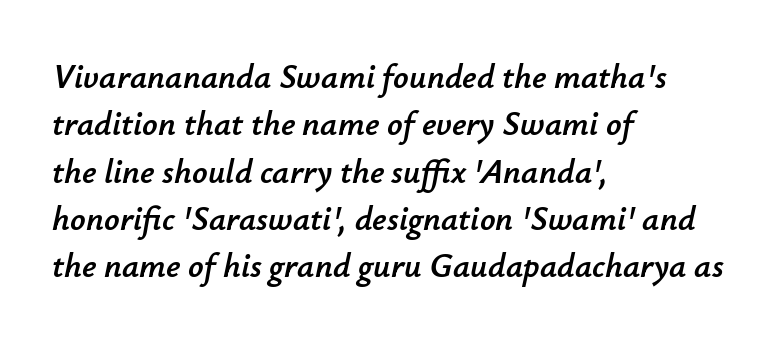
Think of a printed novel: that variable character pitch is what you see here. The foot of each line stays bare and open. Leftover space on each line is placed entirely after the last word. No extra tracking has been applied to these lines. The vertical gap from one line to the next is medium. The face used here has a pronounced slope to its letters.
